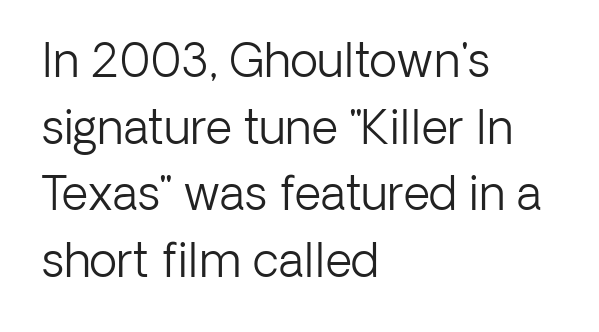
What's the leading like? Ordinary, nothing unusual. Quick note: underline off. A quiet, ordinary-to-light weight characterises the typeface. Reading down the block, your eye returns to a fixed left position each line.
